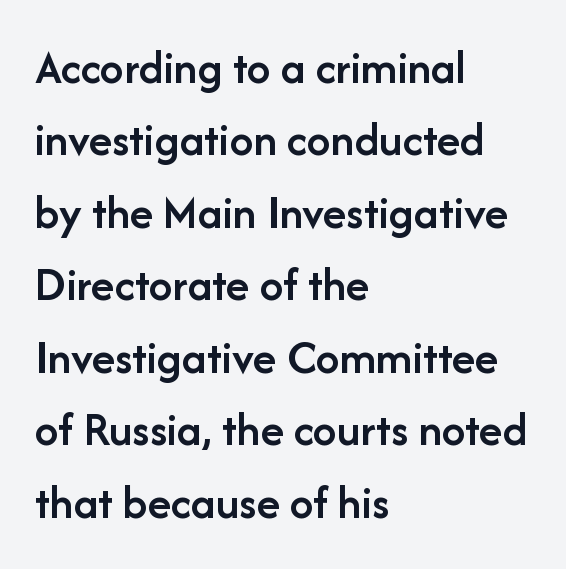
{"serif": "no", "italic": "no", "bold": "semi", "weight": "semibold", "width": "normal", "stroke_contrast": "low", "x_height": "medium", "monospaced": "no", "underline": "no", "align": "left", "line_spacing": "normal", "line_spacing_ratio": 1.51, "letter_spacing": "normal", "letter_spacing_em": 0.0, "glyph_px": 48}
